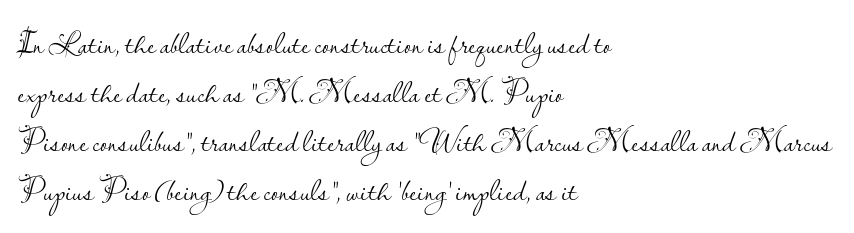
The rendering uses natural spacing where letterforms have individual widths. No extra ink here — the face is not bold. Whoever set this chose a conventional vertical rhythm.
